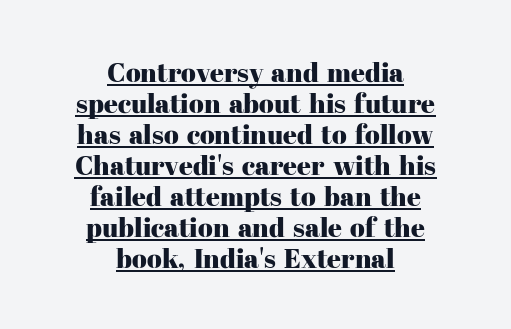
{"italic": "no", "underline": "yes", "align": "center", "line_spacing": "tight", "line_spacing_ratio": 1.15, "letter_spacing": "normal", "letter_spacing_em": 0.0, "glyph_px": 27}
